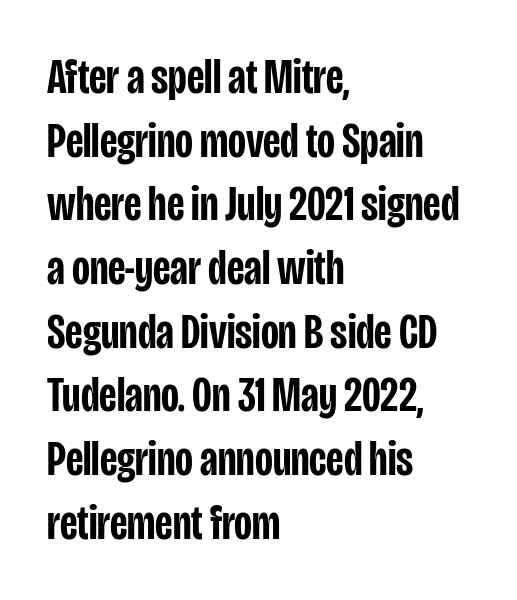
This is sans-serif lettering, the kind often seen on screens and signage. Short note: letters normally spaced. Posture: vertical. The glyphs are unaccompanied by any horizontal stroke below them.
